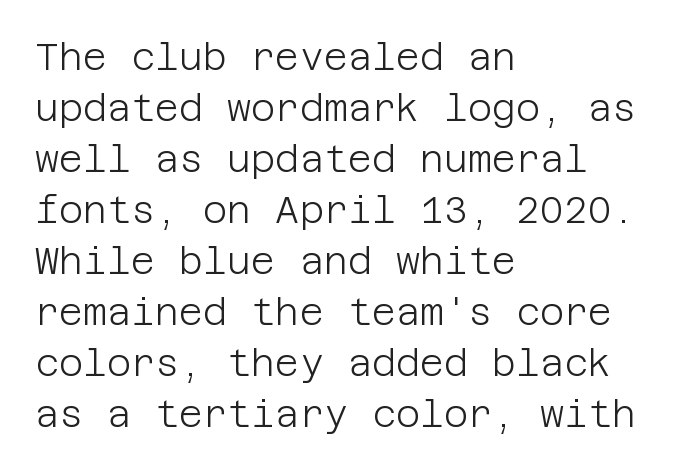
{"serif": "no", "italic": "no", "bold": "no", "weight": "light", "width": "normal", "stroke_contrast": "low", "x_height": "large", "underline": "no", "align": "left", "line_spacing": "normal", "line_spacing_ratio": 1.38, "letter_spacing": "normal", "letter_spacing_em": 0.0, "glyph_px": 37}
